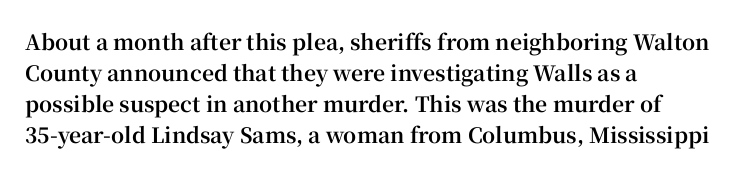
Q: Is the text bold? A: Yes.
Q: Is the text italic (slanted)? A: No, it is upright.
Q: Is the text underlined? A: No.
Q: How is the paragraph aligned? A: Left-aligned.
Q: Is the spacing between letters normal or unusually wide? A: Normal.
Q: Is the spacing between lines tight, normal or loose? A: Normal.
